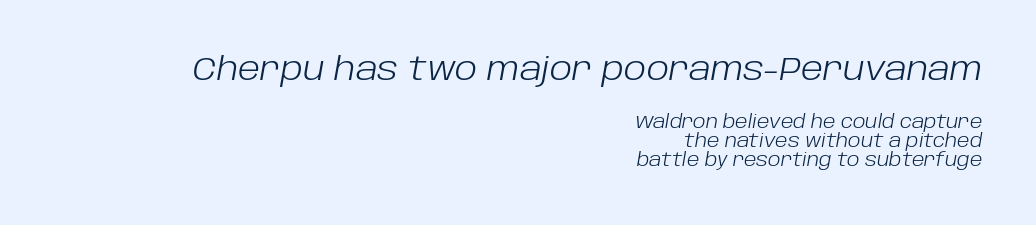
Q: Is the text bold? A: No.
Q: Is the text italic (slanted)? A: Yes, it leans right by about 10 degrees.
Q: Is the text underlined? A: No.
Q: How is the paragraph aligned? A: Right-aligned.
Q: Is the spacing between letters normal or unusually wide? A: Normal.
Q: Is the spacing between lines tight, normal or loose? A: Tight.
Q: Which block of text is set in a larger size, the first (top) or the second (bottom)? A: The first (top) one.
Q: Width (condensed, normal, or wide)? A: Normal.
Q: Stroke contrast? A: Low.
Q: x-height? A: Large.
Q: Monospaced? A: No.
